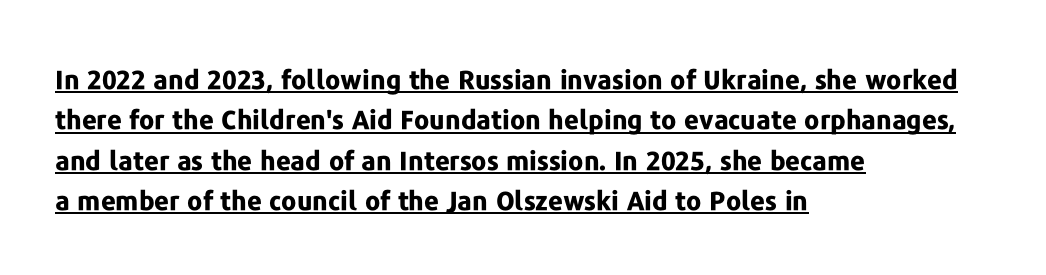
The image shows 26 px bold type, upright; set left-aligned, normal line spacing (1.55x), normal letter spacing, underlined.
